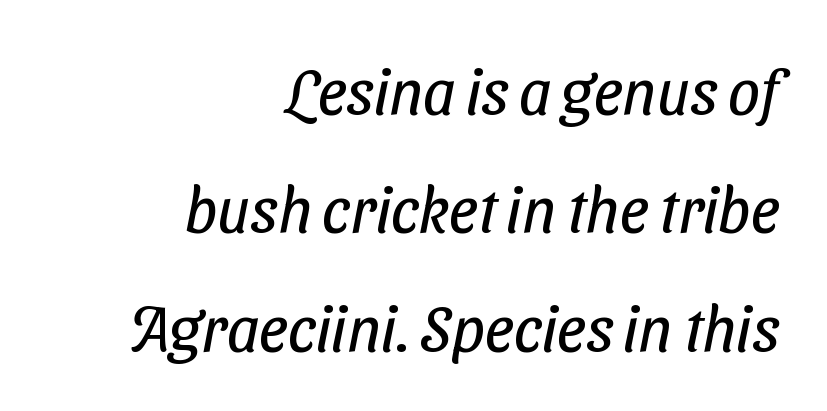
Clear beneath every line of the passage. The compositor pushed each line to the right boundary. Unlike a traditional serif, this face leaves its strokes unadorned. The strokes carry an ordinary text weight at most. The passage shown is typed in a proportional face where columns would drift.
